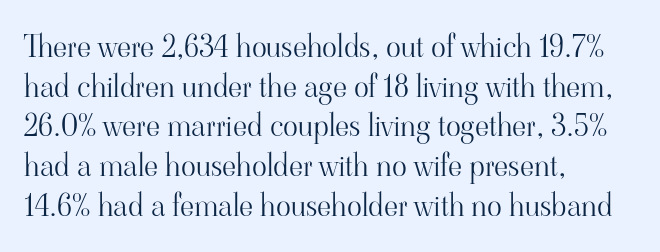
Line starts are locked; line ends wander. The letterforms sit at book weight or below. Summary of vertical rhythm: regular, with standard interline spacing. Classification — serif. Students, note that the glyphs here touch the page at normal intervals.
